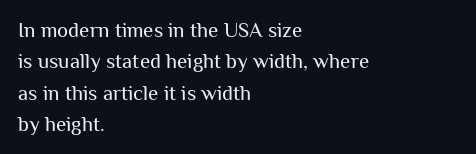
The image shows 21 px text type, upright; set left-aligned, normal line spacing (1.49x), normal letter spacing, not underlined.
